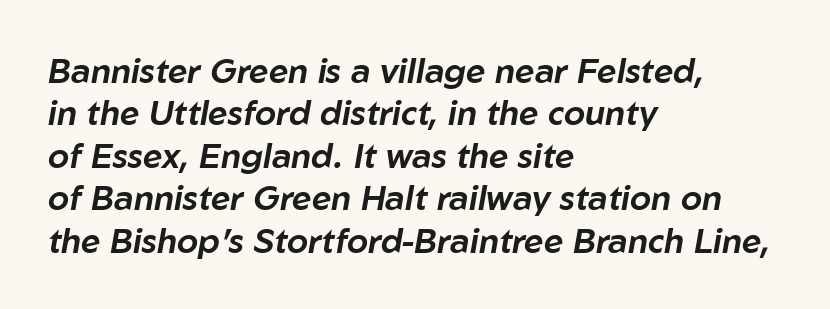
{"italic": "yes", "lean": "right", "slant_degrees": 10, "width": "normal", "stroke_contrast": "low", "x_height": "medium", "monospaced": "no", "underline": "no", "align": "left", "line_spacing": "normal", "line_spacing_ratio": 1.25, "letter_spacing": "normal", "letter_spacing_em": 0.0, "glyph_px": 34}
